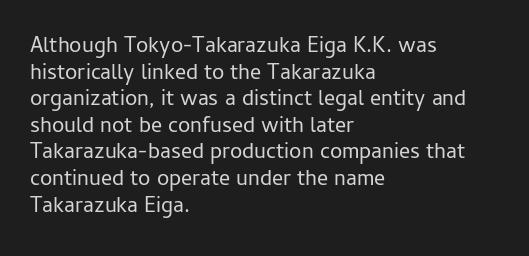
Q: Is the text bold? A: No.
Q: Is the text italic (slanted)? A: No, it is upright.
Q: Is the text underlined? A: No.
Q: How is the paragraph aligned? A: Left-aligned.
Q: Is the spacing between letters normal or unusually wide? A: Normal.
